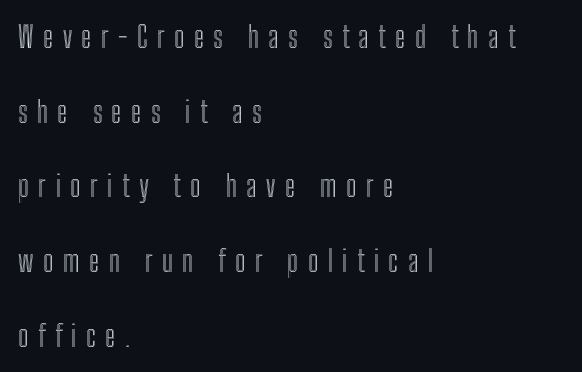
The image shows 30 px condensed type, upright; set left-aligned, loose line spacing (2.49x), unusually wide letter spacing (+0.31 em), not underlined; a medium x-height.
